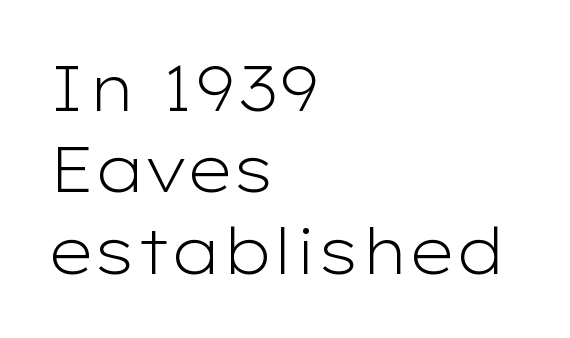
This sample uses plain, unmodified letter spacing. Is this a fixed-width face? No — the glyphs have proportional, varying widths. The leading is moderate, giving the passage an even texture. The font family rendered here belongs to the sans-serif group. Reading down the block, your eye returns to a fixed left position each line.
